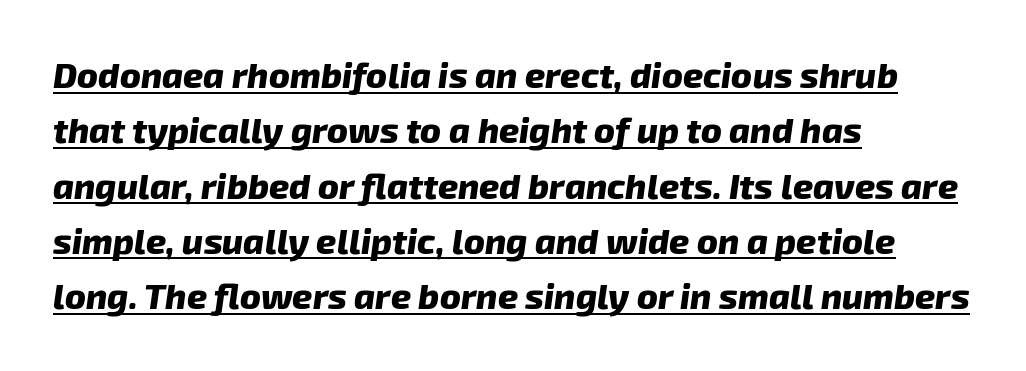
{"italic": "yes", "lean": "right", "slant_degrees": 8, "bold": "yes", "weight": "heavy", "width": "normal", "stroke_contrast": "low", "x_height": "medium", "monospaced": "no", "underline": "yes", "align": "left", "line_spacing": "normal", "line_spacing_ratio": 1.58, "letter_spacing": "normal", "letter_spacing_em": 0.0, "glyph_px": 35}
